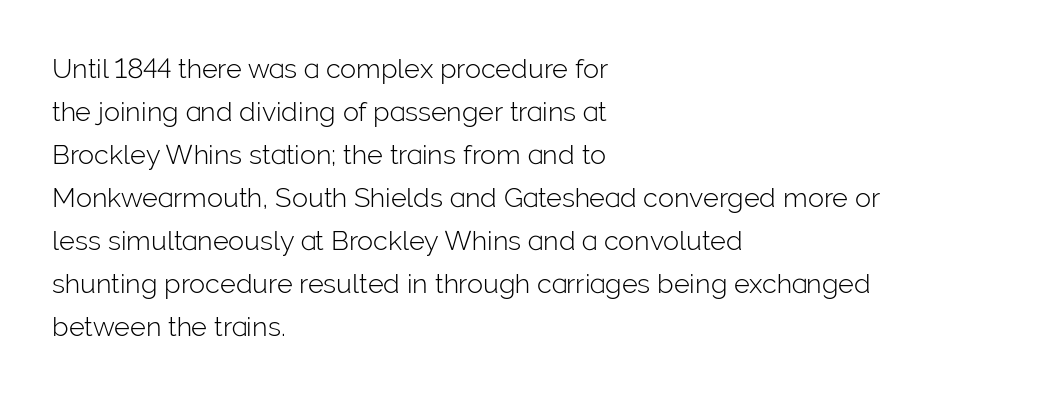
{"italic": "no", "bold": "no", "underline": "no", "align": "left", "line_spacing": "normal", "line_spacing_ratio": 1.59, "letter_spacing": "normal", "letter_spacing_em": 0.0, "glyph_px": 27}
